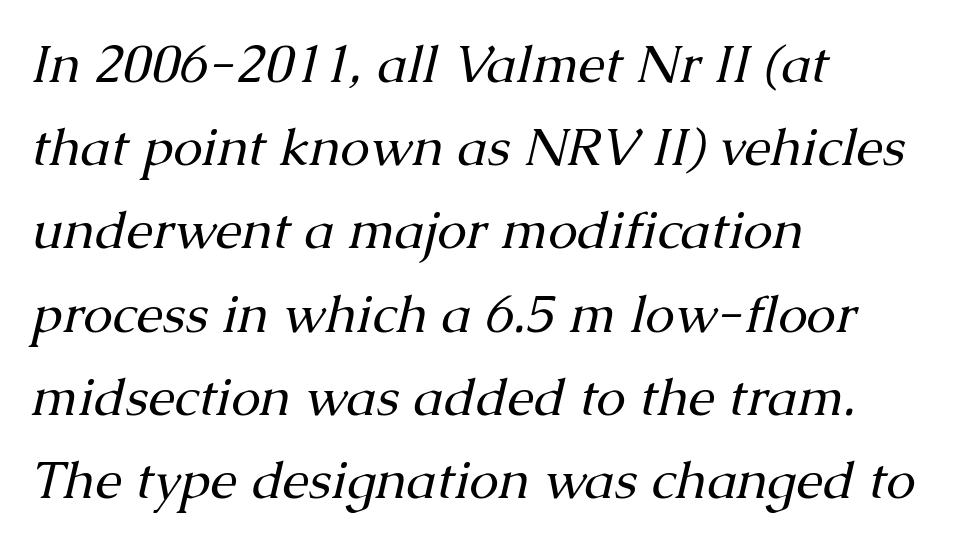
{"serif": "yes", "italic": "yes", "lean": "right", "slant_degrees": 13, "bold": "no", "weight": "regular", "width": "normal", "stroke_contrast": "medium", "x_height": "medium", "monospaced": "no", "underline": "no", "align": "left", "line_spacing": "normal", "line_spacing_ratio": 1.57, "letter_spacing": "normal", "letter_spacing_em": 0.0, "glyph_px": 53}
